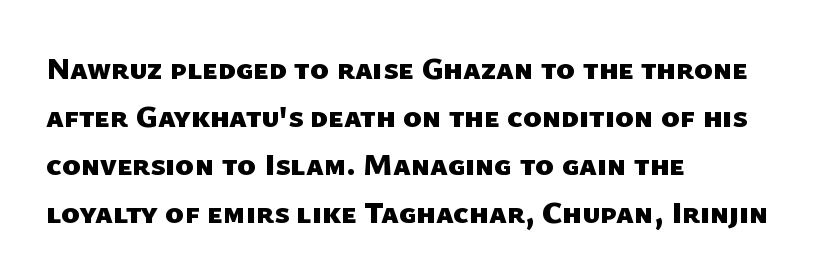
{"serif": "no", "bold": "yes", "weight": "heavy", "width": "normal", "stroke_contrast": "low", "x_height": "medium", "monospaced": "no", "underline": "no", "align": "left", "line_spacing": "normal", "line_spacing_ratio": 1.55, "letter_spacing": "normal", "letter_spacing_em": 0.0, "glyph_px": 31}
